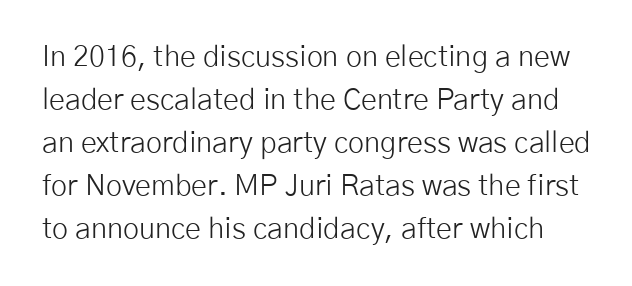
The image shows 29 px light sans-serif type, upright; set normal line spacing (1.48x), normal letter spacing, not underlined; low stroke contrast and a medium x-height.
